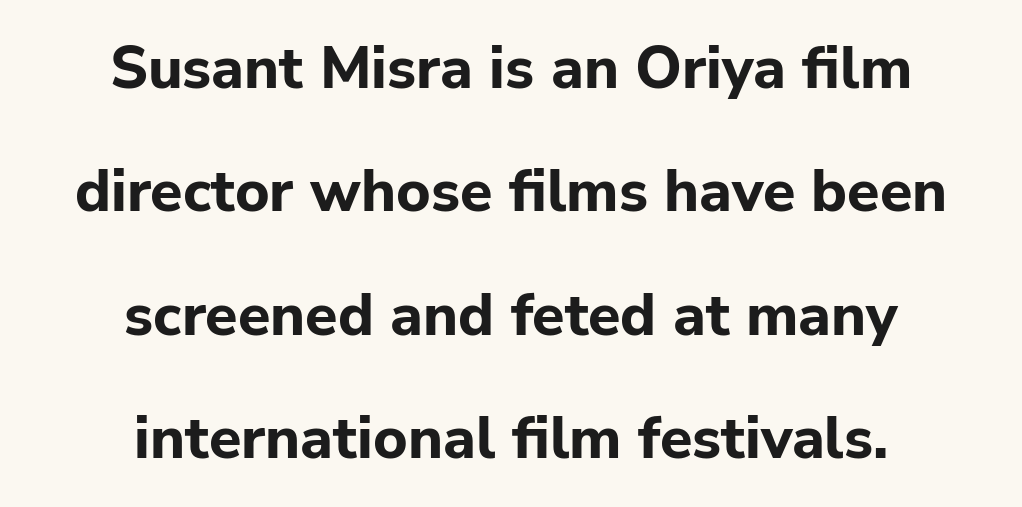
The image shows 59 px bold sans-serif type, upright; set centered, loose line spacing (2.09x), normal letter spacing, not underlined; low stroke contrast and a medium x-height.
